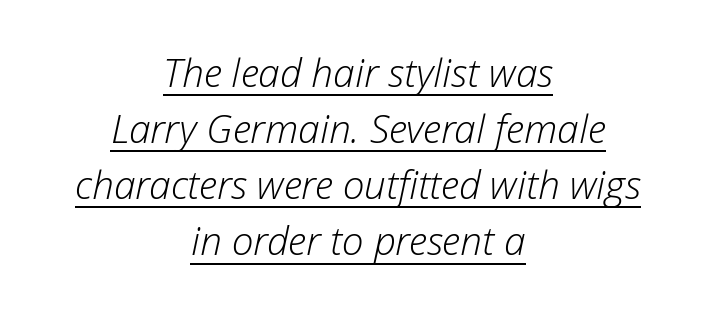
The image shows 39 px light type, italic (leaning right); set centered, normal line spacing (1.44x), normal letter spacing, underlined; low stroke contrast and a medium x-height.
